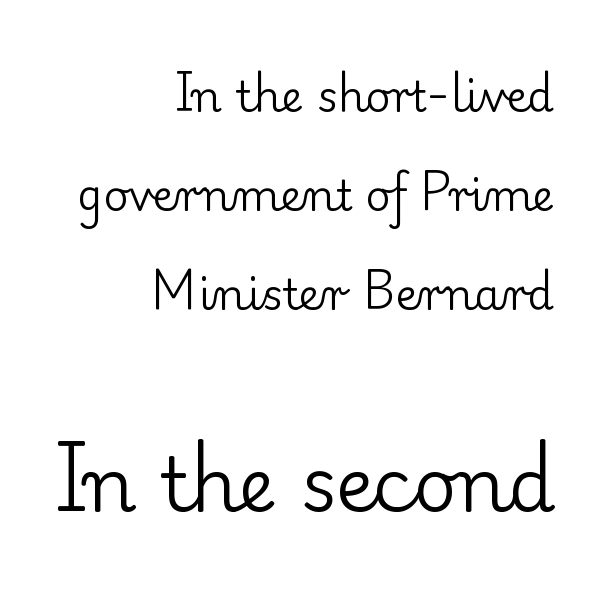
Q: Is the text bold? A: No.
Q: Is the text italic (slanted)? A: No, it is upright.
Q: Is the typeface a serif or a sans-serif typeface? A: Serif.
Q: Is the text underlined? A: No.
Q: How is the paragraph aligned? A: Right-aligned.
Q: Is the spacing between letters normal or unusually wide? A: Normal.
Q: Is the spacing between lines tight, normal or loose? A: Loose.
Q: Which block of text is set in a larger size, the first (top) or the second (bottom)? A: The second (bottom) one.
Q: Width (condensed, normal, or wide)? A: Normal.
Q: Stroke contrast? A: Low.
Q: x-height? A: Small.
Q: Monospaced? A: No.
